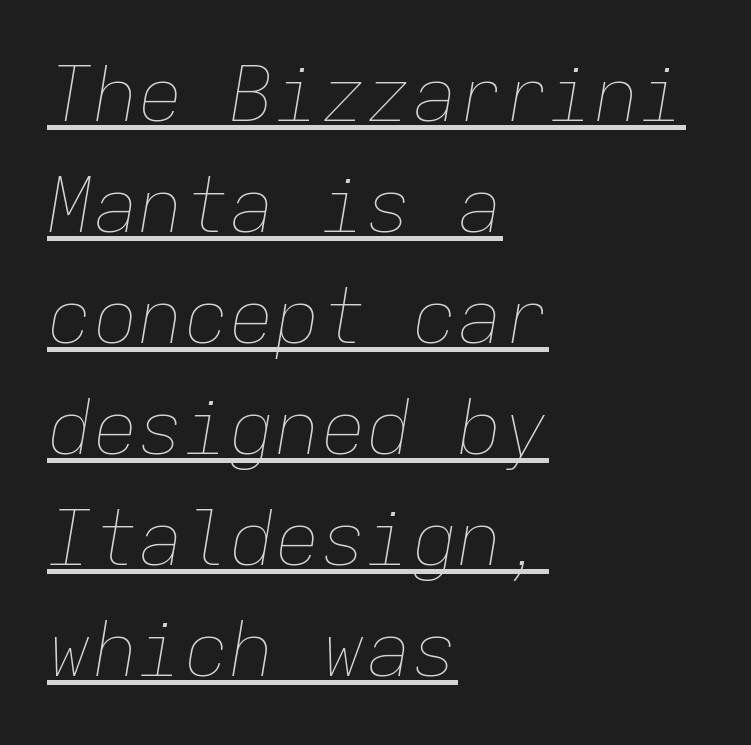
Horizontal alignment here is leftward, the default for most running prose. No extra ink here — the face is not bold. Is this a fixed-width face? Yes — each glyph sits in an identical cell. This sample uses an oblique cut, with every glyph tilted off the vertical.
